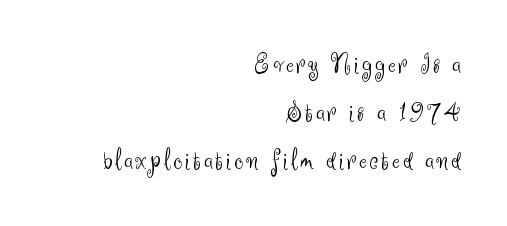
Q: Is the text bold? A: No.
Q: Is the text italic (slanted)? A: No, it is upright.
Q: Is the typeface a serif or a sans-serif typeface? A: Sans-serif.
Q: Is the text underlined? A: No.
Q: How is the paragraph aligned? A: Right-aligned.
Q: Width (condensed, normal, or wide)? A: Normal.
Q: Stroke contrast? A: Medium.
Q: x-height? A: Small.
Q: Monospaced? A: No.
